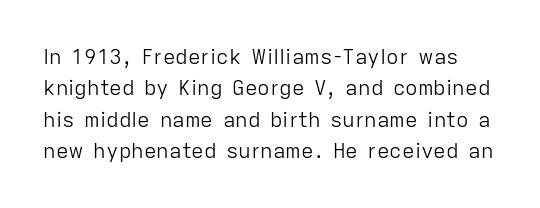
The image shows 21 px text type, upright; set normal line spacing (1.5x), normal letter spacing, not underlined.
